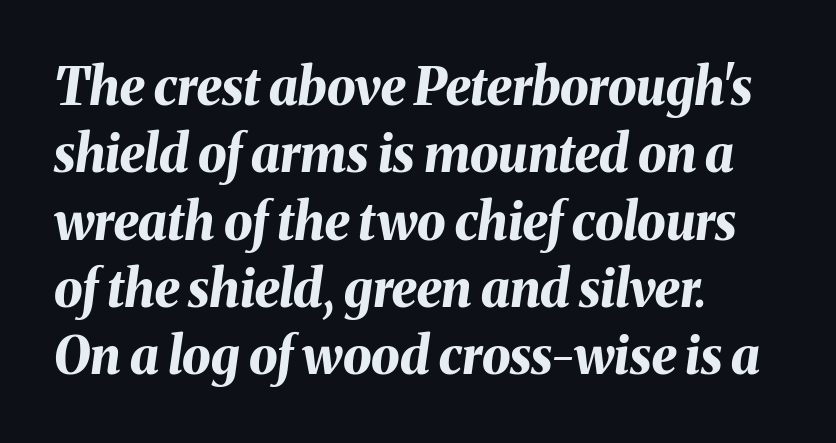
The image shows 51 px bold type, italic (leaning right); set left-aligned, normal line spacing (1.32x), normal letter spacing, not underlined; medium stroke contrast and a medium x-height.
